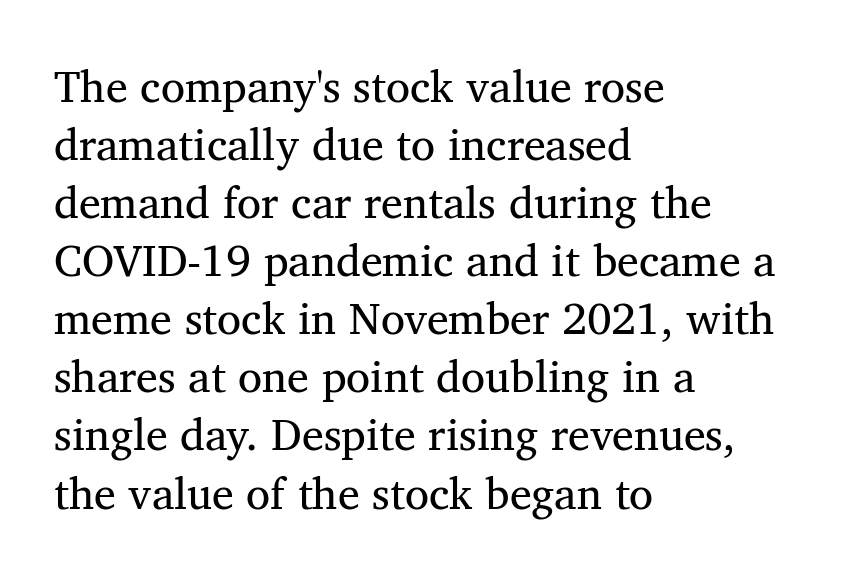
Q: Is the text bold? A: No.
Q: Is the text italic (slanted)? A: No, it is upright.
Q: Is the typeface a serif or a sans-serif typeface? A: Serif.
Q: Is the text underlined? A: No.
Q: How is the paragraph aligned? A: Left-aligned.
Q: Is the spacing between letters normal or unusually wide? A: Normal.
Q: Is the spacing between lines tight, normal or loose? A: Normal.
Q: Width (condensed, normal, or wide)? A: Normal.
Q: Stroke contrast? A: Medium.
Q: x-height? A: Medium.
Q: Monospaced? A: No.
